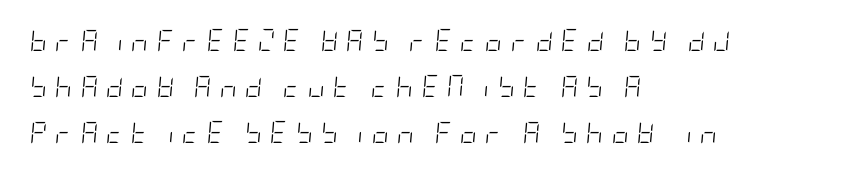
Q: Is the text bold? A: No.
Q: Is the text italic (slanted)? A: Yes, it leans right by about 5 degrees.
Q: Is the text underlined? A: No.
Q: How is the paragraph aligned? A: Left-aligned.
Q: Is the spacing between letters normal or unusually wide? A: Unusually wide.
Q: Is the spacing between lines tight, normal or loose? A: Loose.
